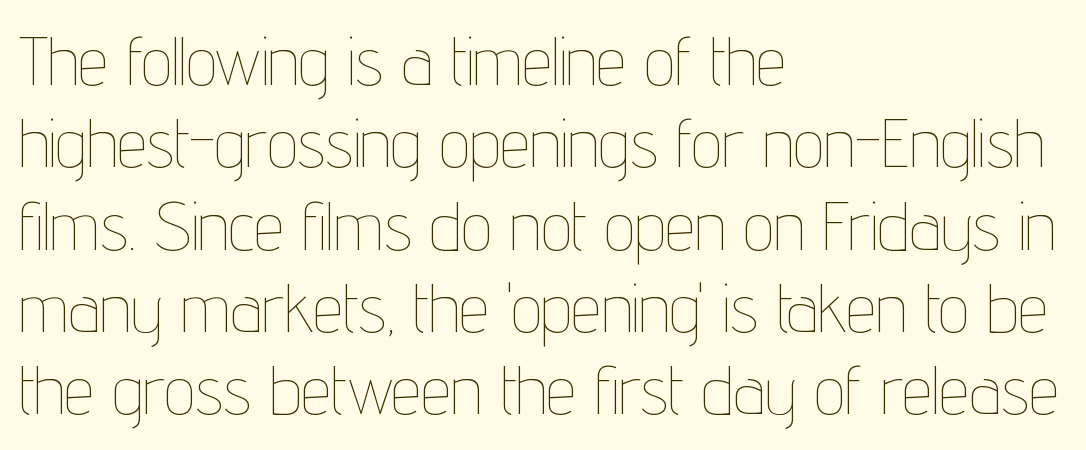
The tracking reads as untouched default to a designer's eye. The space beneath each line is pristine and unruled. Horizontal alignment here is leftward, the default for most running prose. Do the letters lean? They stand straight. The letters advance in unequal steps, a hallmark of proportional type. Vertical stems look standard width or narrower in stroke.
